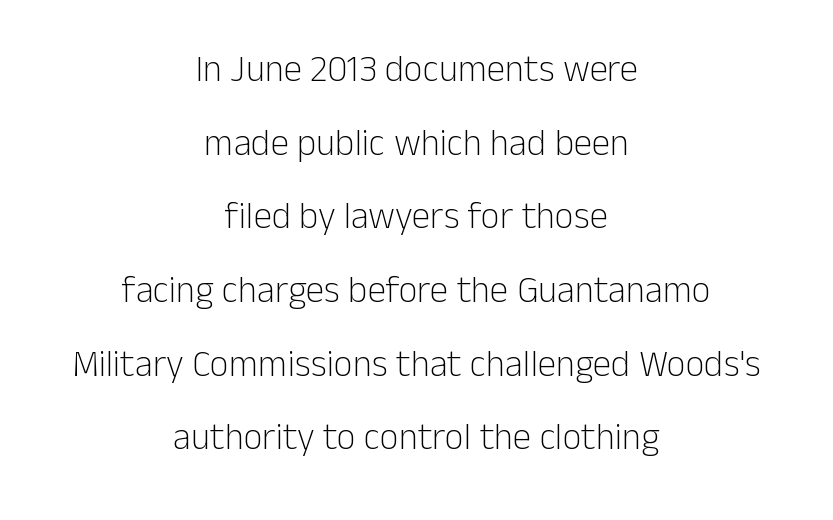
{"serif": "no", "italic": "no", "bold": "no", "weight": "light", "width": "normal", "stroke_contrast": "low", "x_height": "medium", "monospaced": "no", "underline": "no", "align": "center", "line_spacing": "loose", "line_spacing_ratio": 1.99, "letter_spacing": "normal", "letter_spacing_em": 0.0, "glyph_px": 37}
